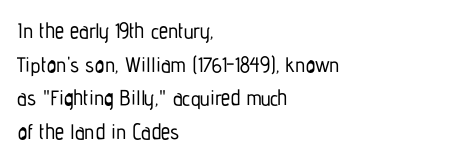
The image shows 21 px text type, upright; set left-aligned, normal line spacing (1.6x), normal letter spacing, not underlined.
